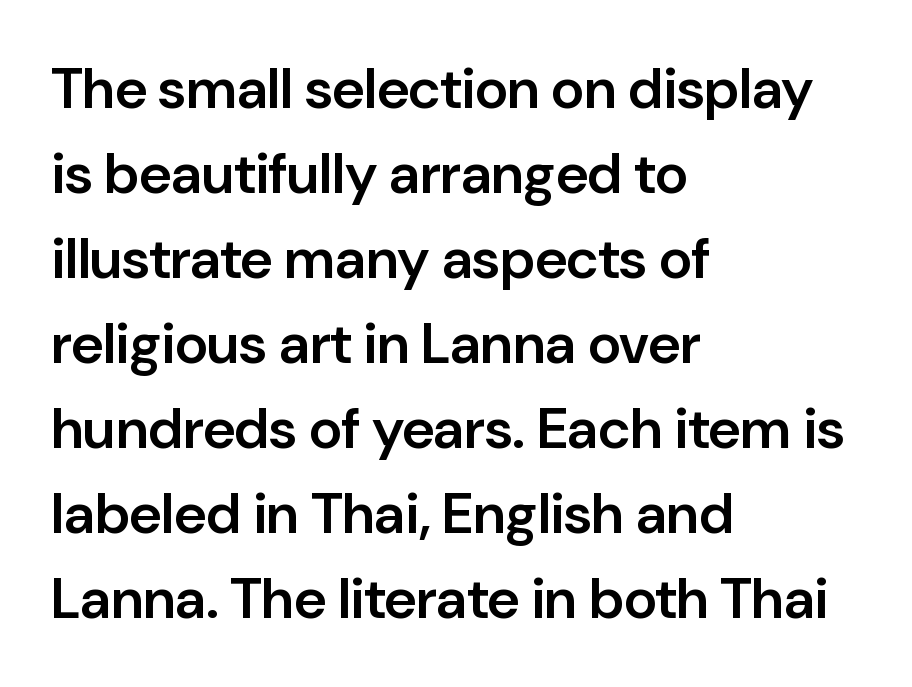
The image shows 57 px semibold sans-serif type, upright; set left-aligned, normal line spacing (1.49x), normal letter spacing, not underlined; low stroke contrast and a medium x-height.
